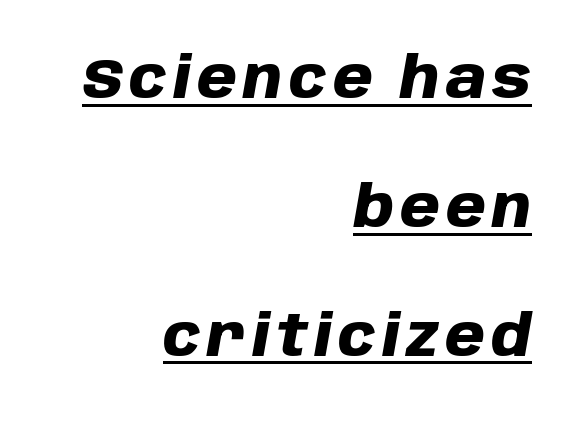
What's the leading like? Stretched, with rows far apart. The face used here has the dense, thick strokes of a bold. One-word summary of the alignment: right. Underlining? Definitely there. Note the varied advance widths — an 'i' is clearly narrower than an 'm'. This is oblique type, the kind used for emphasis or titles.
